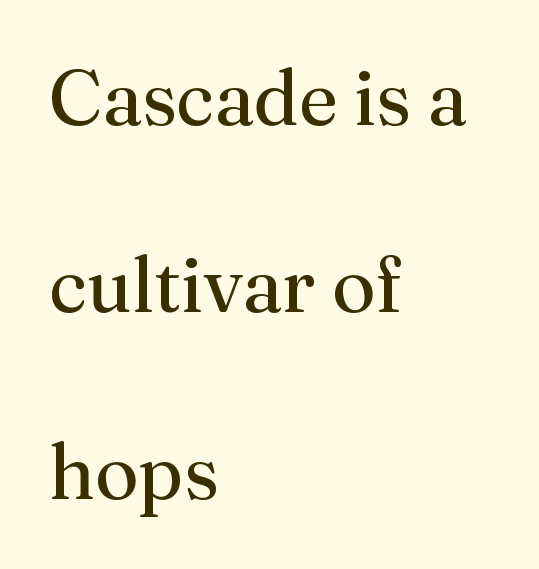
{"serif": "yes", "italic": "no", "bold": "no", "weight": "regular", "width": "normal", "stroke_contrast": "medium", "x_height": "medium", "monospaced": "no", "underline": "no", "align": "left", "line_spacing": "loose", "line_spacing_ratio": 2.43, "letter_spacing": "normal", "letter_spacing_em": 0.0, "glyph_px": 77}
